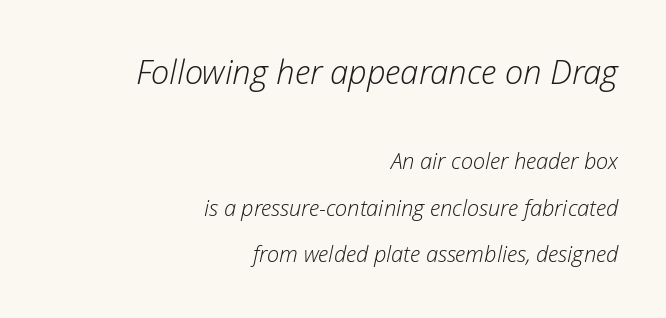
The designer dialed line spacing up above the default. Looks like regular typesetting: each glyph gets only the width it needs. Larger block? The one above; the one below is distinctly smaller. Descenders hang freely into open space. This sample uses an oblique cut, with every glyph tilted off the vertical.
